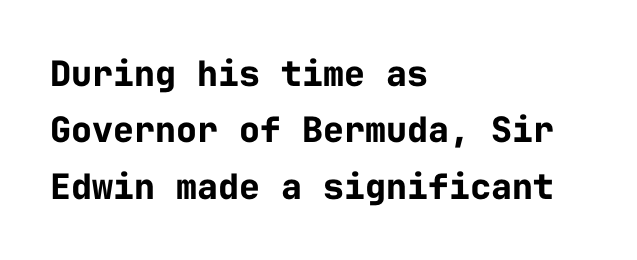
{"serif": "no", "italic": "no", "bold": "yes", "weight": "bold", "width": "normal", "stroke_contrast": "low", "x_height": "medium", "monospaced": "yes", "underline": "no", "align": "left", "line_spacing": "normal", "line_spacing_ratio": 1.61, "letter_spacing": "normal", "letter_spacing_em": 0.0, "glyph_px": 35}
